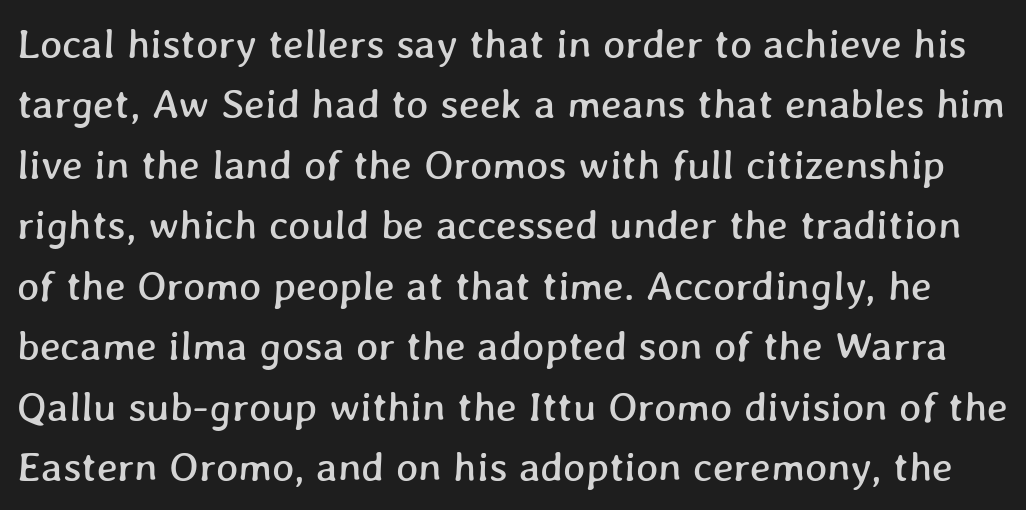
A typesetter would call this leading conventional body-copy spacing. Is this a fixed-width face? No — the glyphs have proportional, varying widths. Tracking value appears to be zero — textbook default spacing. The space beneath each line is pristine and unruled.
